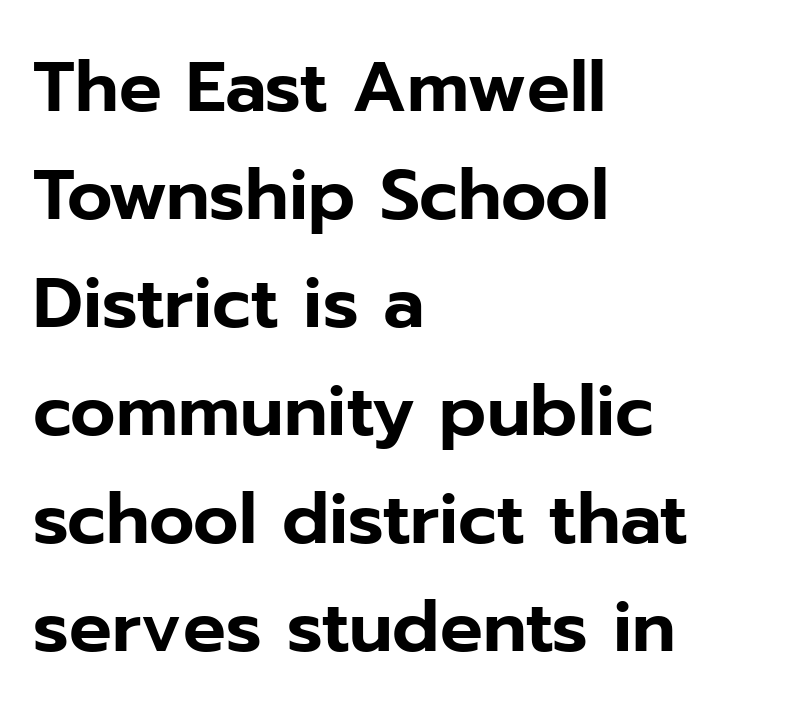
Q: Is the text italic (slanted)? A: No, it is upright.
Q: Is the typeface a serif or a sans-serif typeface? A: Sans-serif.
Q: Is the text underlined? A: No.
Q: How is the paragraph aligned? A: Left-aligned.
Q: Is the spacing between letters normal or unusually wide? A: Normal.
Q: Is the spacing between lines tight, normal or loose? A: Normal.
Q: Width (condensed, normal, or wide)? A: Normal.
Q: Stroke contrast? A: Low.
Q: x-height? A: Medium.
Q: Monospaced? A: No.
